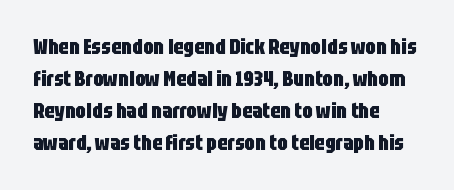
The type sits square on the baseline with zero lean. Summary of weight: heavy, a full bold. Interline gaps are of average width in this sample. The type is set solid horizontally, with unmodified tracking. Underline: absent.
